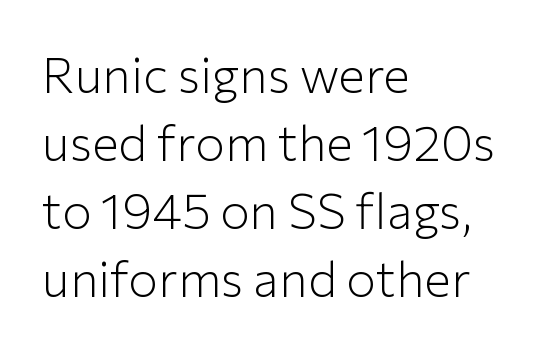
The image shows 50 px light sans-serif type, upright; set left-aligned, normal line spacing (1.36x), normal letter spacing, not underlined; low stroke contrast and a medium x-height.
